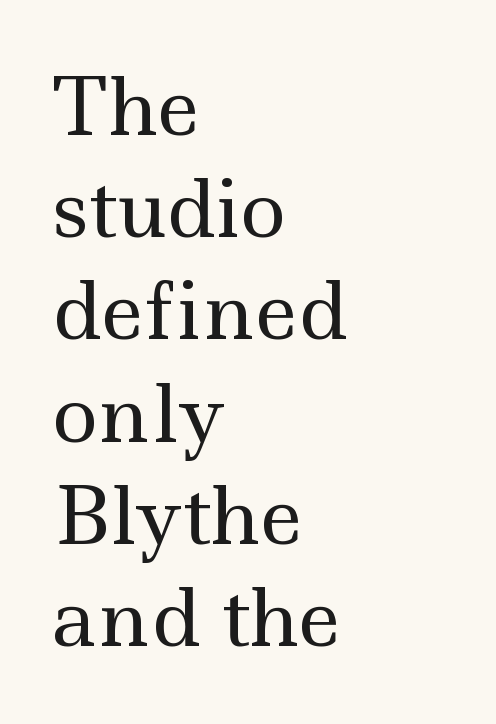
The image shows 78 px regular-weight, wide serif type, upright; set left-aligned, normal line spacing (1.31x), normal letter spacing, not underlined; a small x-height.
